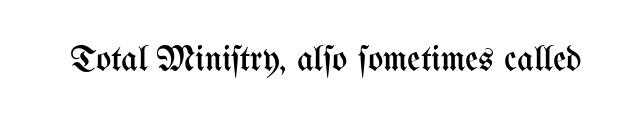
Q: Is the text bold? A: No.
Q: Is the text italic (slanted)? A: No, it is upright.
Q: Is the text underlined? A: No.
Q: Is the spacing between letters normal or unusually wide? A: Normal.
Q: Width (condensed, normal, or wide)? A: Condensed.
Q: Stroke contrast? A: Medium.
Q: x-height? A: Medium.
Q: Monospaced? A: No.
